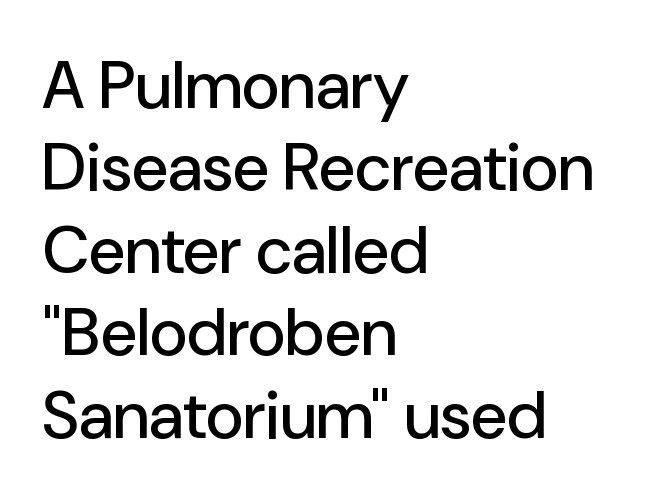
The image shows 66 px sans-serif type, upright; set left-aligned, normal line spacing (1.25x), normal letter spacing, not underlined; low stroke contrast and a medium x-height.
